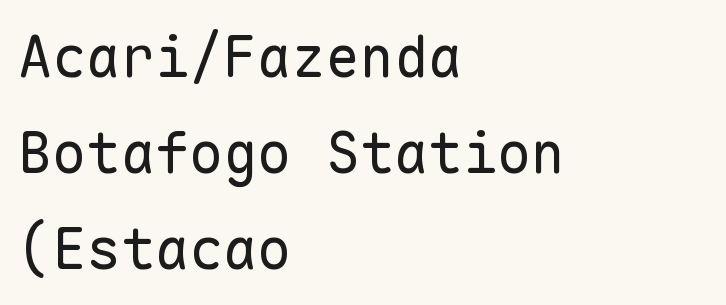
A bare baseline throughout the passage. The letterforms sit shoulder to shoulder at normal distance. You can tell it's not italic because the verticals are truly vertical. Visually the block forms a straight wall on the left and a jagged coastline on the right. Nope, no serifs anywhere on these letters. The typeface has the unassuming heft of standard copy or less.
